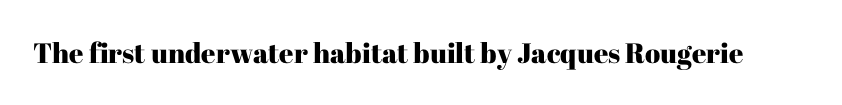
The image shows 28 px serif type, upright; set normal letter spacing, not underlined; high stroke contrast and a medium x-height.
